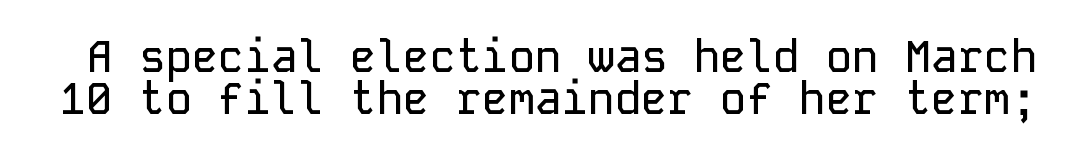
Quick note: not italic, upright. Here the designer chose a console-style face with uniform glyph widths. A sans-serif font was chosen for this passage. The vertical gap from one line to the next is small. Look at the tracking — it's just the regular setting, nothing added. Each row of text sits above clean, open space.
